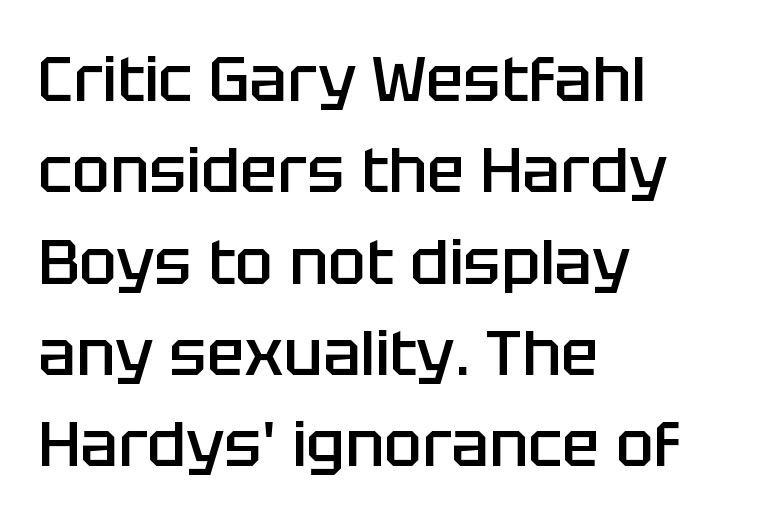
Q: Is the text bold? A: Semi-bold.
Q: Is the text italic (slanted)? A: No, it is upright.
Q: Is the typeface a serif or a sans-serif typeface? A: Sans-serif.
Q: Is the text underlined? A: No.
Q: How is the paragraph aligned? A: Left-aligned.
Q: Is the spacing between letters normal or unusually wide? A: Normal.
Q: Is the spacing between lines tight, normal or loose? A: Normal.
Q: Width (condensed, normal, or wide)? A: Normal.
Q: Stroke contrast? A: Low.
Q: x-height? A: Large.
Q: Monospaced? A: No.
